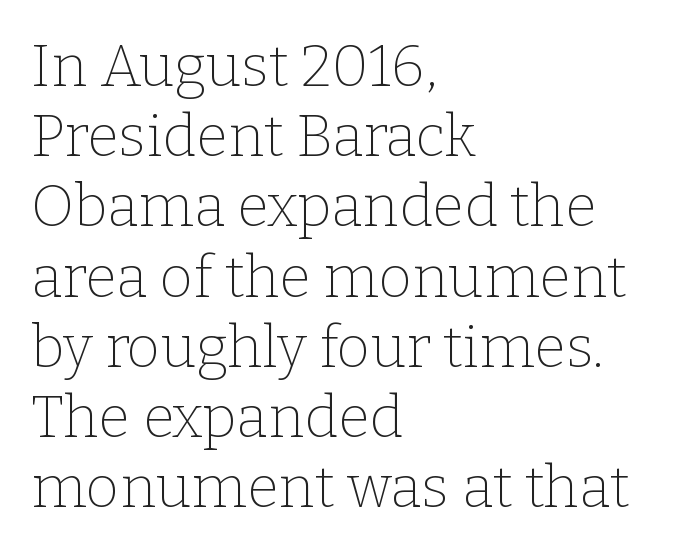
{"serif": "yes", "italic": "no", "bold": "no", "weight": "thin", "width": "normal", "stroke_contrast": "low", "x_height": "medium", "monospaced": "no", "underline": "no", "align": "left", "line_spacing_ratio": 1.21, "letter_spacing": "normal", "letter_spacing_em": 0.0, "glyph_px": 58}
